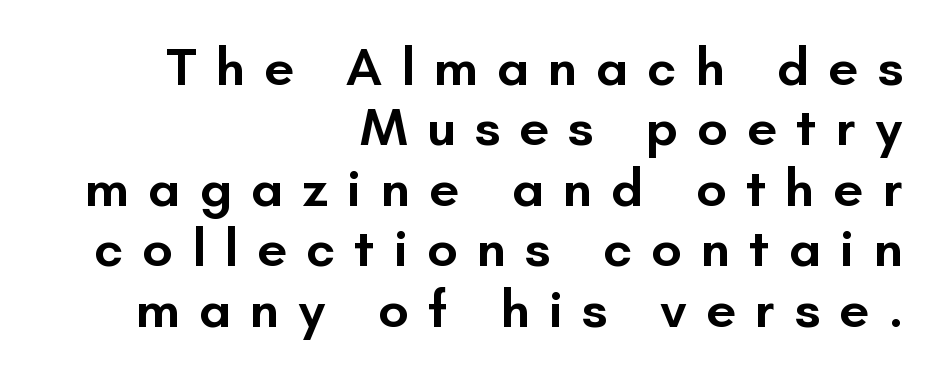
The passage shown is typeset with a sans-serif family. The specimen reads as upright at a glance. These lines are rendered in a variable-pitch font. Words float on clear page, feet unadorned. One-word summary of the alignment: right.
